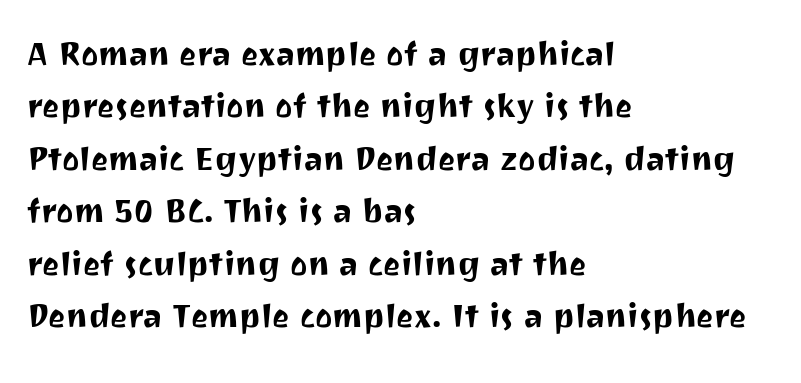
The image shows 41 px sans-serif type, upright; set left-aligned, normal line spacing (1.28x), normal letter spacing, not underlined; medium stroke contrast and a medium x-height.
